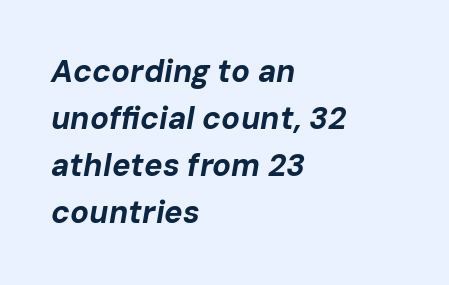
Q: Is the text bold? A: Yes.
Q: Is the text italic (slanted)? A: Yes, it leans right by about 10 degrees.
Q: Is the text underlined? A: No.
Q: How is the paragraph aligned? A: Left-aligned.
Q: Is the spacing between letters normal or unusually wide? A: Normal.
Q: Is the spacing between lines tight, normal or loose? A: Normal.
Q: Width (condensed, normal, or wide)? A: Normal.
Q: Stroke contrast? A: Low.
Q: x-height? A: Medium.
Q: Monospaced? A: No.
